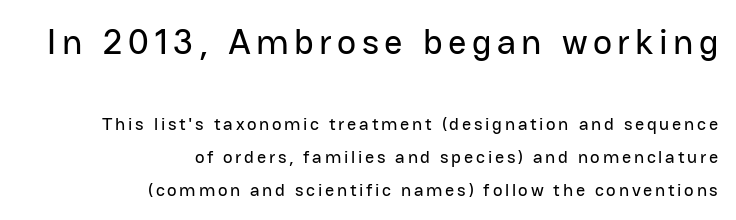
Q: Is the text italic (slanted)? A: No, it is upright.
Q: Is the typeface a serif or a sans-serif typeface? A: Sans-serif.
Q: Is the text underlined? A: No.
Q: How is the paragraph aligned? A: Right-aligned.
Q: Which block of text is set in a larger size, the first (top) or the second (bottom)? A: The first (top) one.
Q: Width (condensed, normal, or wide)? A: Normal.
Q: Stroke contrast? A: Low.
Q: x-height? A: Medium.
Q: Monospaced? A: No.
